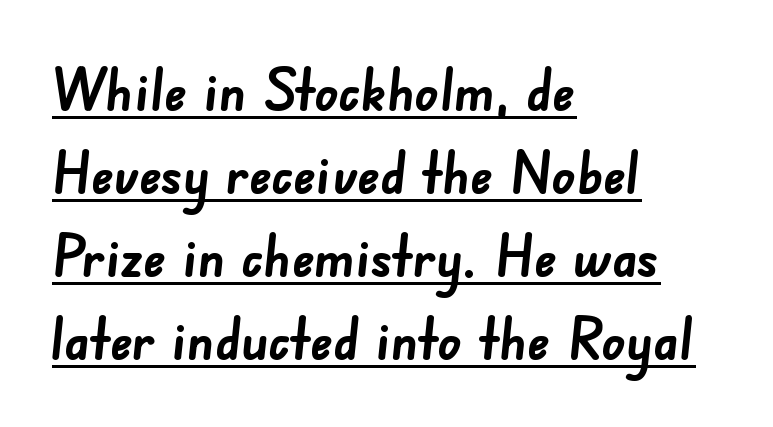
The image shows 58 px semibold sans-serif type; set left-aligned, normal line spacing (1.43x), normal letter spacing, underlined; low stroke contrast and a small x-height.
